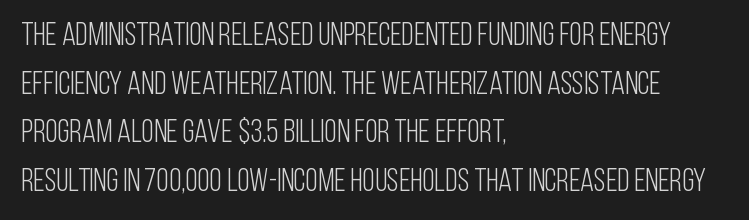
The image shows 32 px light, condensed sans-serif type, upright; set left-aligned, normal line spacing (1.52x), normal letter spacing, not underlined; low stroke contrast and a large x-height.
